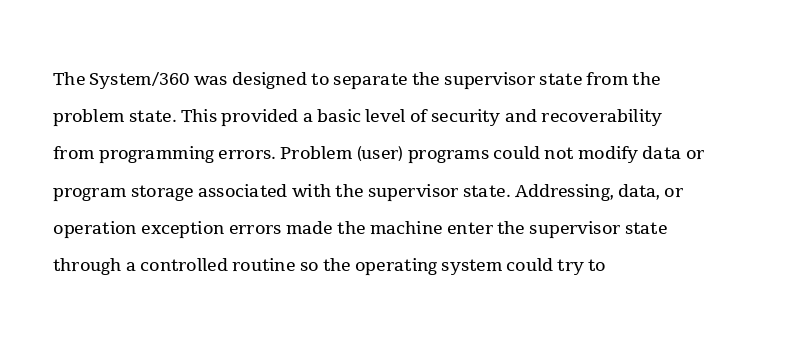
Q: Is the text bold? A: No.
Q: Is the text italic (slanted)? A: No, it is upright.
Q: Is the text underlined? A: No.
Q: How is the paragraph aligned? A: Left-aligned.
Q: Is the spacing between letters normal or unusually wide? A: Normal.
Q: Is the spacing between lines tight, normal or loose? A: Normal.
